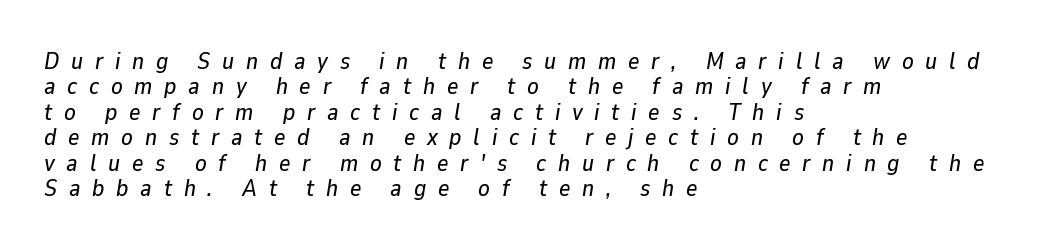
The zone under the glyphs is completely vacant. The passage shown has open, widely tracked lettering throughout. The letters are slanted; this is an italic face. Compared with typical paragraphs, the rows here are closer together. Every row of glyphs begins at an identical x-position on the left.
